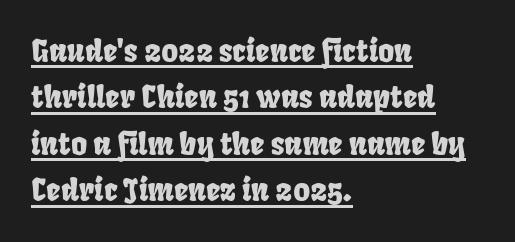
Q: Is the typeface a serif or a sans-serif typeface? A: Sans-serif.
Q: Is the text underlined? A: Yes.
Q: How is the paragraph aligned? A: Left-aligned.
Q: Is the spacing between letters normal or unusually wide? A: Normal.
Q: Is the spacing between lines tight, normal or loose? A: Normal.
Q: Width (condensed, normal, or wide)? A: Condensed.
Q: Stroke contrast? A: Low.
Q: x-height? A: Large.
Q: Monospaced? A: No.
